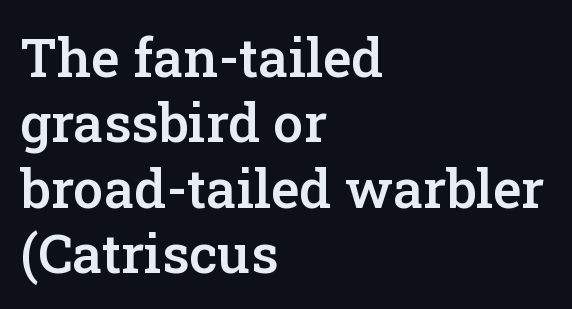
Q: Is the text bold? A: Semi-bold.
Q: Is the text italic (slanted)? A: No, it is upright.
Q: Is the typeface a serif or a sans-serif typeface? A: Serif.
Q: Is the text underlined? A: No.
Q: How is the paragraph aligned? A: Left-aligned.
Q: Is the spacing between letters normal or unusually wide? A: Normal.
Q: Width (condensed, normal, or wide)? A: Normal.
Q: Stroke contrast? A: Low.
Q: x-height? A: Medium.
Q: Monospaced? A: No.
